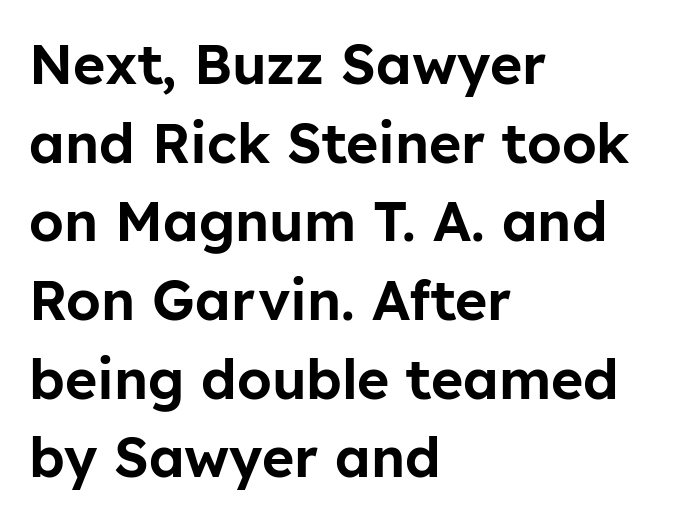
{"serif": "no", "italic": "no", "width": "normal", "stroke_contrast": "low", "x_height": "medium", "monospaced": "no", "underline": "no", "align": "left", "line_spacing": "normal", "line_spacing_ratio": 1.43, "letter_spacing": "normal", "letter_spacing_em": 0.0, "glyph_px": 55}
